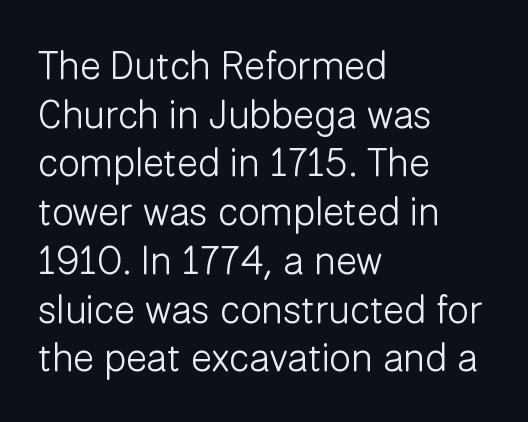
{"serif": "no", "italic": "no", "bold": "no", "weight": "light", "width": "normal", "stroke_contrast": "low", "x_height": "medium", "monospaced": "no", "underline": "no", "align": "left", "line_spacing": "normal", "line_spacing_ratio": 1.25, "letter_spacing": "normal", "letter_spacing_em": 0.0, "glyph_px": 39}
